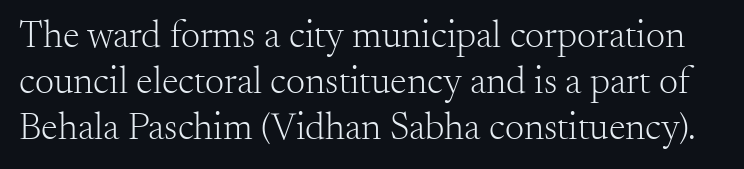
The image shows 38 px light serif type, upright; set line spacing 1.21x, normal letter spacing, not underlined; medium stroke contrast and a small x-height.
